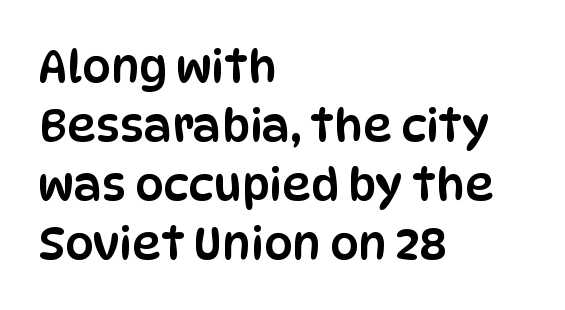
{"serif": "no", "italic": "no", "width": "condensed", "stroke_contrast": "low", "x_height": "large", "monospaced": "no", "underline": "no", "align": "left", "line_spacing": "normal", "line_spacing_ratio": 1.31, "letter_spacing": "normal", "letter_spacing_em": 0.0, "glyph_px": 45}
